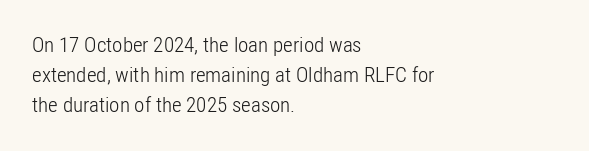
The image shows 21 px text type, upright; set left-aligned, normal line spacing (1.43x), normal letter spacing, not underlined.
